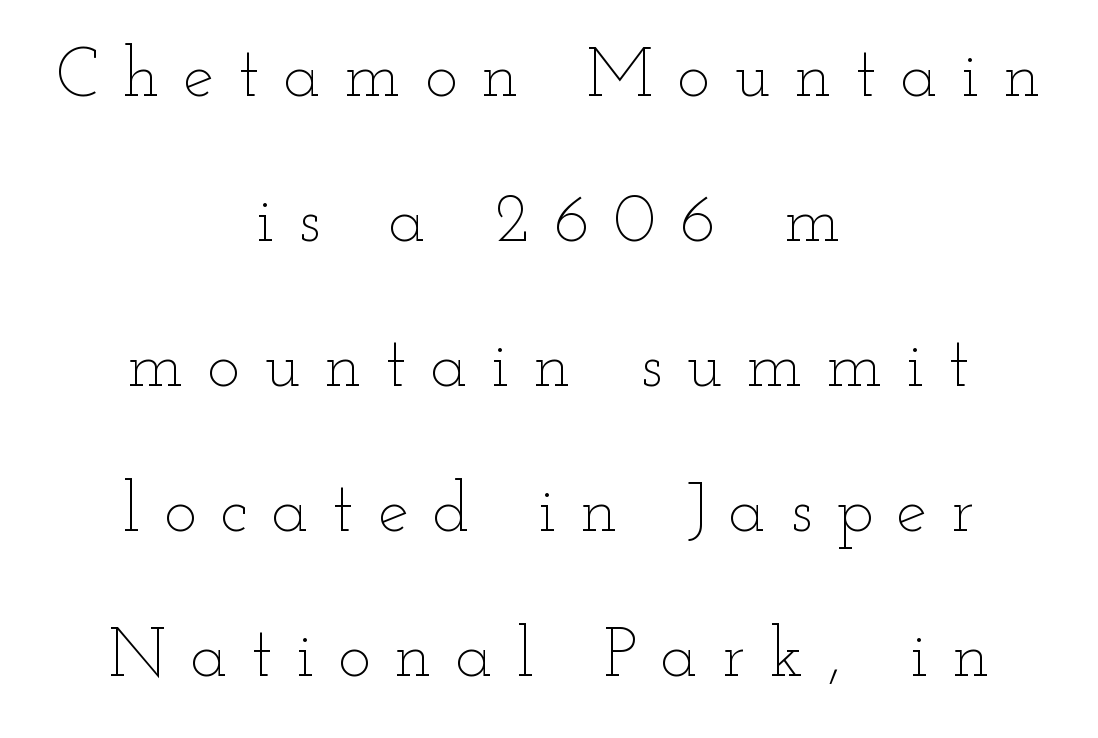
Letter spacing: wide. Does the copy run flush right? No — it is centered line by line. Weight: regular or lighter. Think of a printed novel: that variable character pitch is what you see here.
